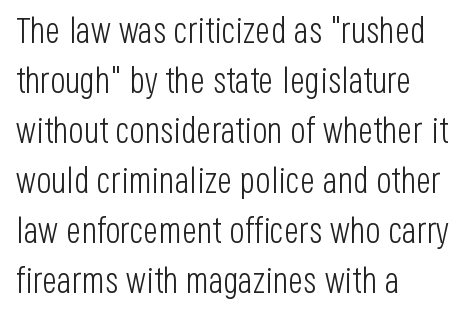
Letters have the restrained weight of plain body copy at most. The font family rendered here belongs to the sans-serif group. Nothing unusual about the tracking: characters are spaced as the font intends. Notice how descenders clear the ascenders below comfortably — that's standard leading.
